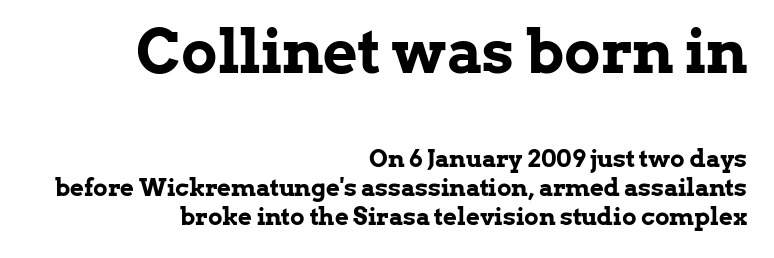
The image shows 60 px bold serif type, upright; set right-aligned, line spacing 1.21x, normal letter spacing, not underlined; the first (top) block is 2.5x larger; low stroke contrast and a medium x-height.
